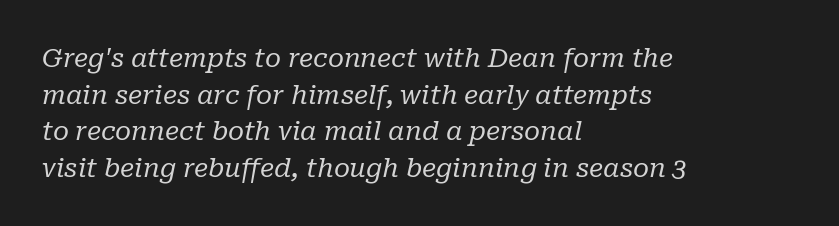
Q: Is the text bold? A: No.
Q: Is the text italic (slanted)? A: Yes, it leans right by about 10 degrees.
Q: Is the text underlined? A: No.
Q: How is the paragraph aligned? A: Left-aligned.
Q: Is the spacing between letters normal or unusually wide? A: Normal.
Q: Is the spacing between lines tight, normal or loose? A: Normal.
